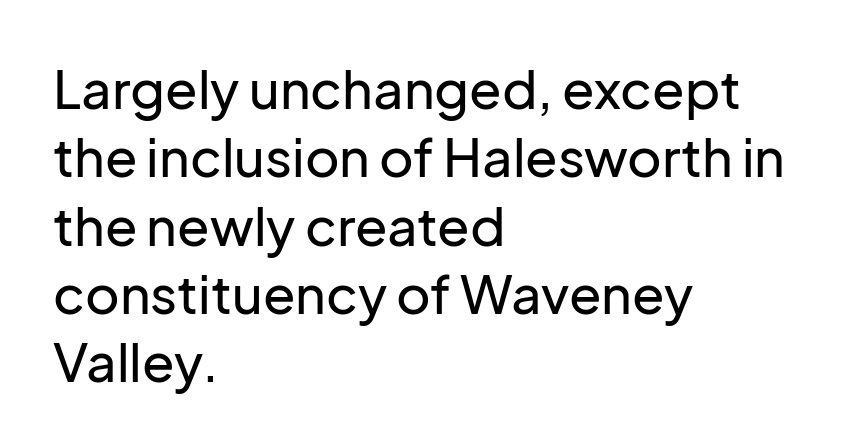
In CSS terms this would be text-align: left. This is sans-serif lettering, the kind often seen on screens and signage. Has an underline been added? It has not. A roman cut, with each character standing at attention. Varying glyph widths throughout — classic text-font behaviour. The horizontal fit of the characters is conventional and even.
